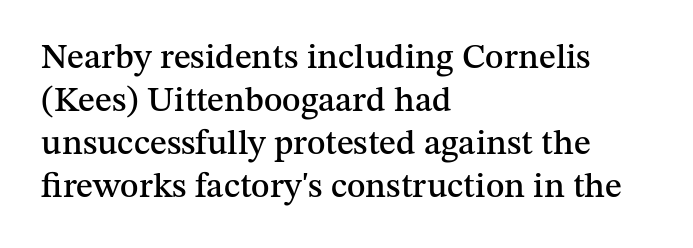
Does the copy run flush right? No — it runs flush left. Font category for this specimen: serif. What stands out about the letter spacing? Nothing — it is the standard amount. The rendering uses natural spacing where letterforms have individual widths.
